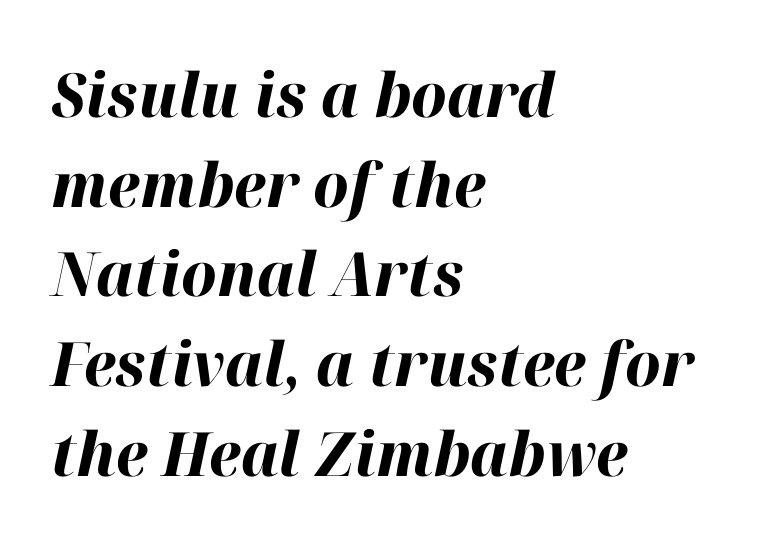
Spacing between characters is what you'd get straight out of the box. This sample is left-justified, so line endings fall wherever the words run out. Lines of text with bare space underneath. This sample has the flowing, uneven cadence of proportional lettering. Weight check: bold — yes, fully. Horizontal bands of white between lines are of average thickness.
